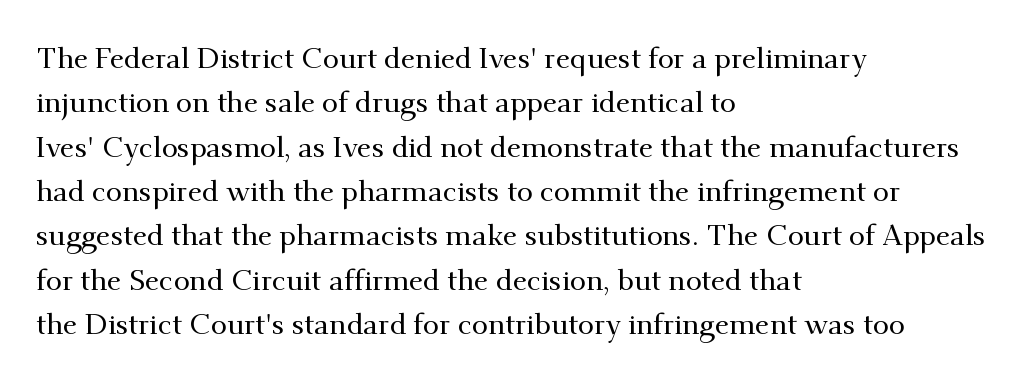
Q: Is the text italic (slanted)? A: No, it is upright.
Q: Is the typeface a serif or a sans-serif typeface? A: Serif.
Q: Is the text underlined? A: No.
Q: How is the paragraph aligned? A: Left-aligned.
Q: Is the spacing between letters normal or unusually wide? A: Normal.
Q: Is the spacing between lines tight, normal or loose? A: Normal.
Q: Width (condensed, normal, or wide)? A: Normal.
Q: Stroke contrast? A: Medium.
Q: x-height? A: Small.
Q: Monospaced? A: No.
